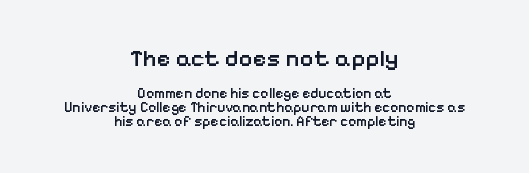
Q: Is the text bold? A: Semi-bold.
Q: Is the text italic (slanted)? A: No, it is upright.
Q: Is the text underlined? A: No.
Q: How is the paragraph aligned? A: Centered.
Q: Is the spacing between letters normal or unusually wide? A: Normal.
Q: Is the spacing between lines tight, normal or loose? A: Tight.
Q: Which block of text is set in a larger size, the first (top) or the second (bottom)? A: The first (top) one.
